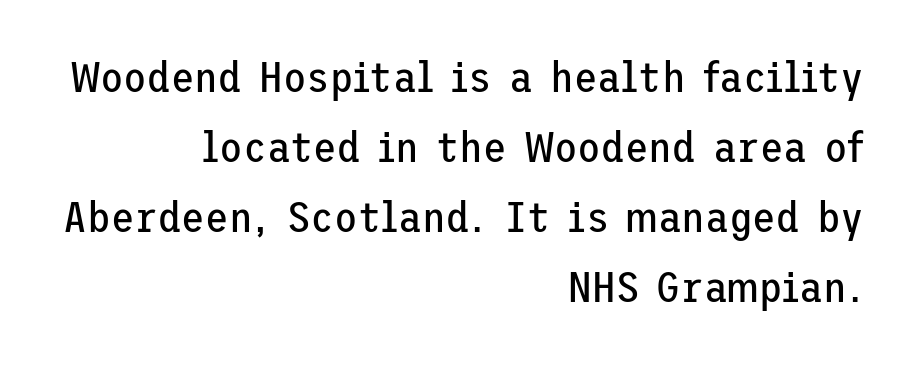
{"serif": "no", "italic": "no", "bold": "no", "weight": "regular", "width": "normal", "stroke_contrast": "low", "x_height": "medium", "underline": "no", "align": "right", "line_spacing": "normal", "line_spacing_ratio": 1.63, "letter_spacing": "normal", "letter_spacing_em": 0.0, "glyph_px": 43}
